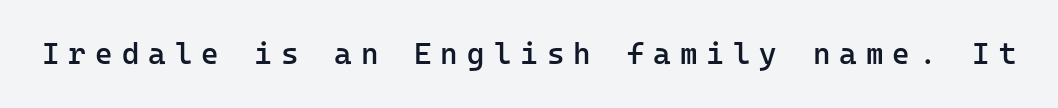
Heft: intermediate — a semibold. Fixed-width glyphs throughout — classic coding-font behaviour. Serifs: no, the terminals of the letterforms are clean. A roman cut, with each character standing at attention. A bare baseline throughout the passage. The tracking reads as deliberately expanded to a designer's eye.
